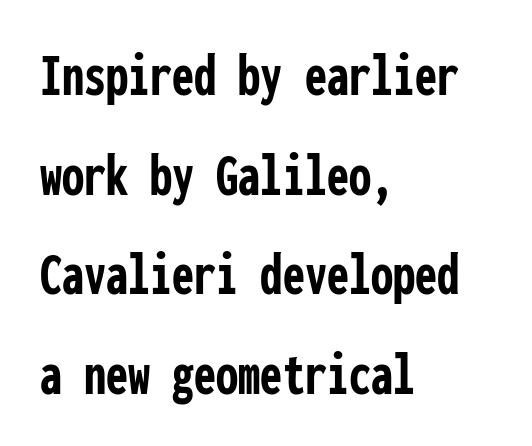
Q: Is the text bold? A: Yes.
Q: Is the text italic (slanted)? A: No, it is upright.
Q: Is the typeface a serif or a sans-serif typeface? A: Sans-serif.
Q: Is the text underlined? A: No.
Q: How is the paragraph aligned? A: Left-aligned.
Q: Is the spacing between letters normal or unusually wide? A: Normal.
Q: Is the spacing between lines tight, normal or loose? A: Normal.
Q: Width (condensed, normal, or wide)? A: Condensed.
Q: Stroke contrast? A: Low.
Q: x-height? A: Medium.
Q: Monospaced? A: Yes.
